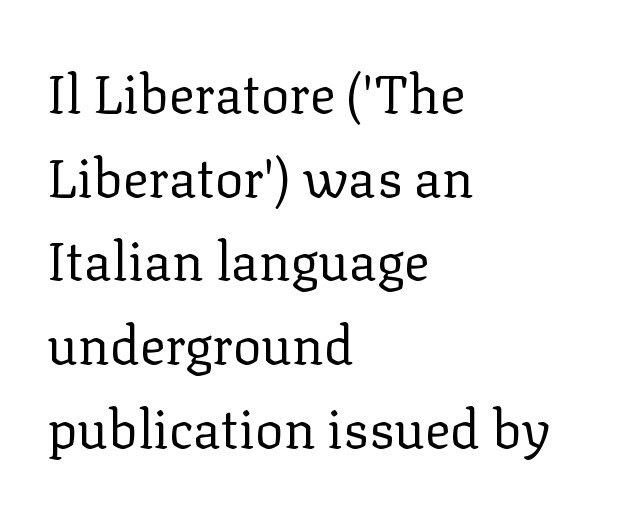
Q: Is the text bold? A: No.
Q: Is the text italic (slanted)? A: No, it is upright.
Q: Is the typeface a serif or a sans-serif typeface? A: Serif.
Q: Is the text underlined? A: No.
Q: How is the paragraph aligned? A: Left-aligned.
Q: Is the spacing between letters normal or unusually wide? A: Normal.
Q: Is the spacing between lines tight, normal or loose? A: Normal.
Q: Width (condensed, normal, or wide)? A: Normal.
Q: Stroke contrast? A: Low.
Q: x-height? A: Medium.
Q: Monospaced? A: No.
